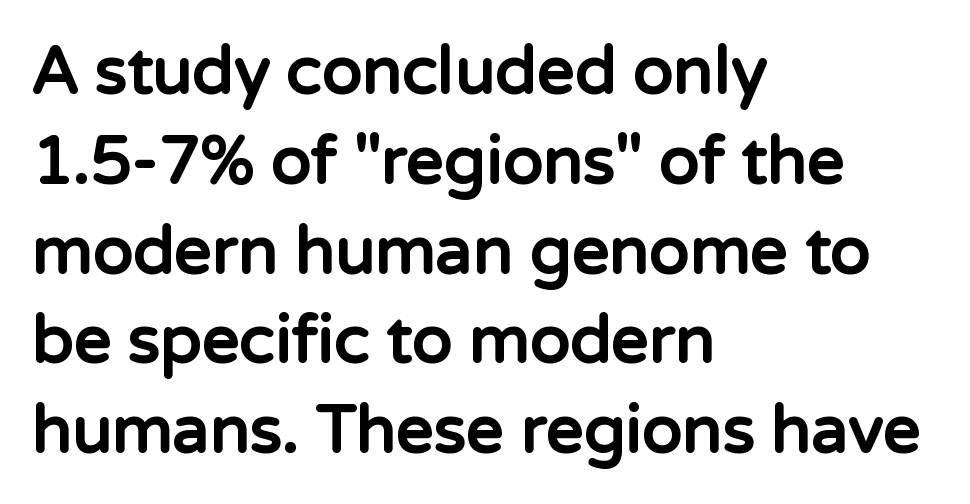
If you drew a line through each stem, it would be perfectly vertical. Looks like regular typesetting: each glyph gets only the width it needs. Vertical spacing — default. There is no visible air inserted between adjacent glyphs.
